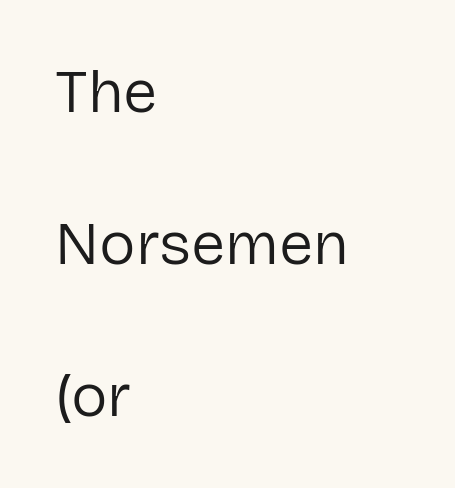
Q: Is the text bold? A: No.
Q: Is the text italic (slanted)? A: No, it is upright.
Q: Is the typeface a serif or a sans-serif typeface? A: Sans-serif.
Q: Is the text underlined? A: No.
Q: How is the paragraph aligned? A: Left-aligned.
Q: Is the spacing between letters normal or unusually wide? A: Normal.
Q: Is the spacing between lines tight, normal or loose? A: Loose.
Q: Width (condensed, normal, or wide)? A: Normal.
Q: Stroke contrast? A: Low.
Q: x-height? A: Medium.
Q: Monospaced? A: No.
